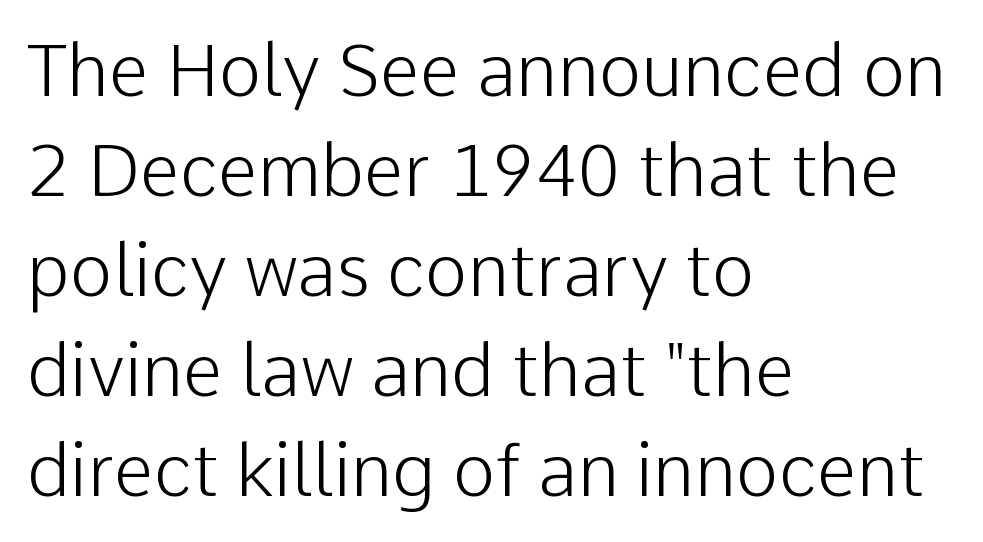
The image shows 72 px light sans-serif type, upright; set left-aligned, normal line spacing (1.39x), normal letter spacing, not underlined; low stroke contrast and a medium x-height.
